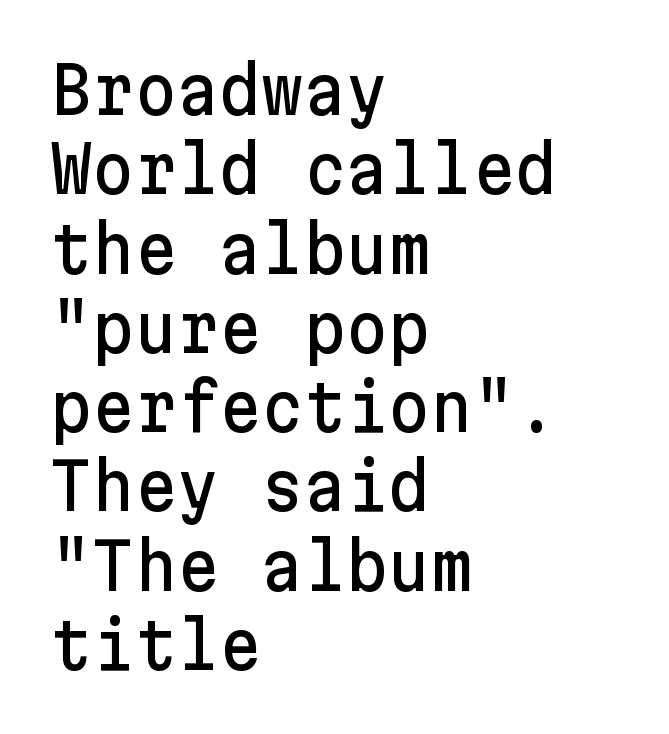
The image shows 65 px sans-serif type, upright; set left-aligned, line spacing 1.22x, normal letter spacing, not underlined; low stroke contrast and a medium x-height.
